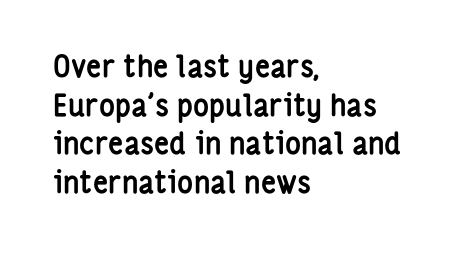
Q: Is the text bold? A: Yes.
Q: Is the text italic (slanted)? A: No, it is upright.
Q: Is the typeface a serif or a sans-serif typeface? A: Sans-serif.
Q: Is the text underlined? A: No.
Q: How is the paragraph aligned? A: Left-aligned.
Q: Is the spacing between letters normal or unusually wide? A: Normal.
Q: Is the spacing between lines tight, normal or loose? A: Normal.
Q: Width (condensed, normal, or wide)? A: Condensed.
Q: Stroke contrast? A: Low.
Q: x-height? A: Medium.
Q: Monospaced? A: No.
